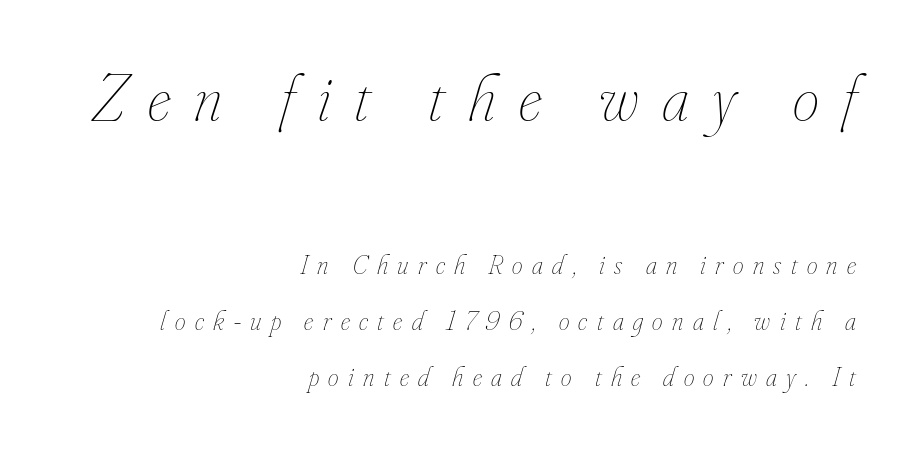
The image shows 67 px thin, condensed type, italic (leaning right); set right-aligned, loose line spacing (2.07x), unusually wide letter spacing (+0.35 em), not underlined; the first (top) block is 2.48x larger; low stroke contrast and a small x-height.
